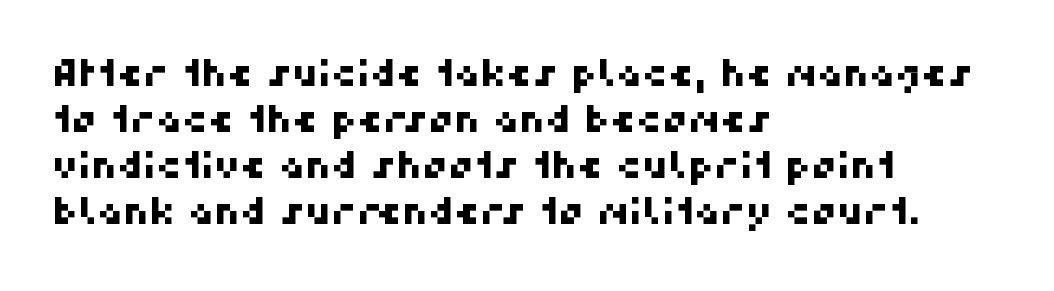
Q: Is the typeface a serif or a sans-serif typeface? A: Sans-serif.
Q: Is the text underlined? A: No.
Q: How is the paragraph aligned? A: Left-aligned.
Q: Is the spacing between letters normal or unusually wide? A: Normal.
Q: Is the spacing between lines tight, normal or loose? A: Normal.
Q: Width (condensed, normal, or wide)? A: Normal.
Q: Stroke contrast? A: High.
Q: x-height? A: Medium.
Q: Monospaced? A: No.
